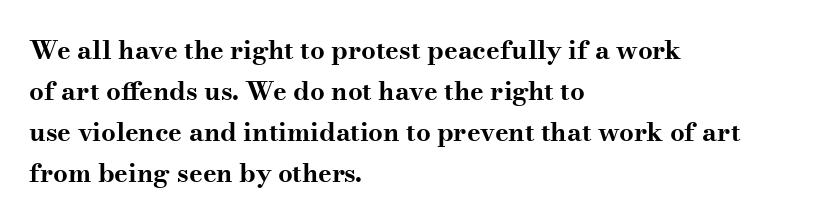
The image shows 26 px bold type, upright; set left-aligned, normal line spacing (1.58x), normal letter spacing, not underlined.
